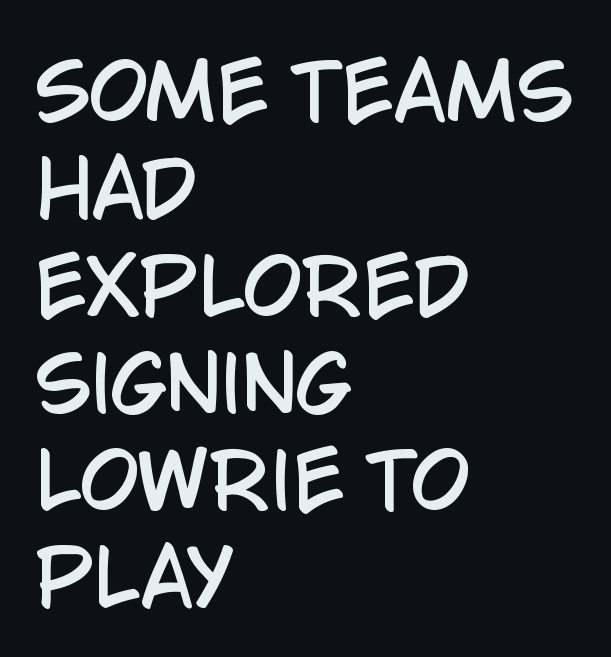
The image shows 76 px condensed sans-serif type, upright; set left-aligned, normal line spacing (1.28x), normal letter spacing, not underlined; low stroke contrast and a large x-height.
